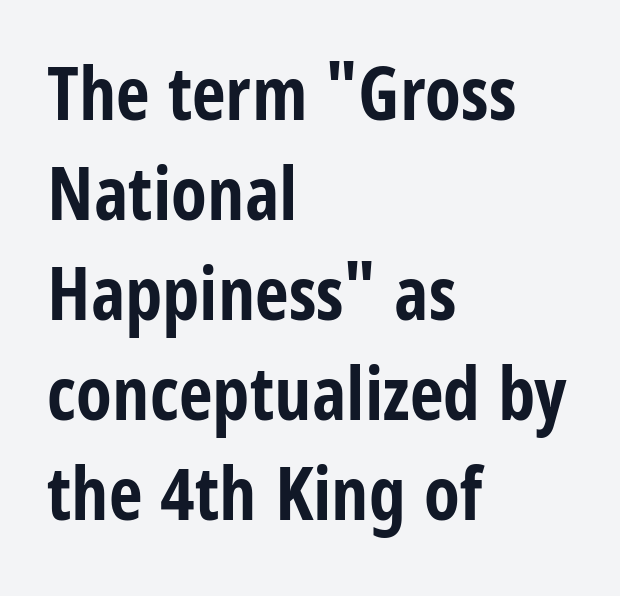
Typesetter's note: full bold, strokes at maximum text heaviness. The face used here is proportionally spaced, like ordinary book or web type. The passage shown is not underscored anywhere. Look at the tracking — it's just the regular setting, nothing added.
